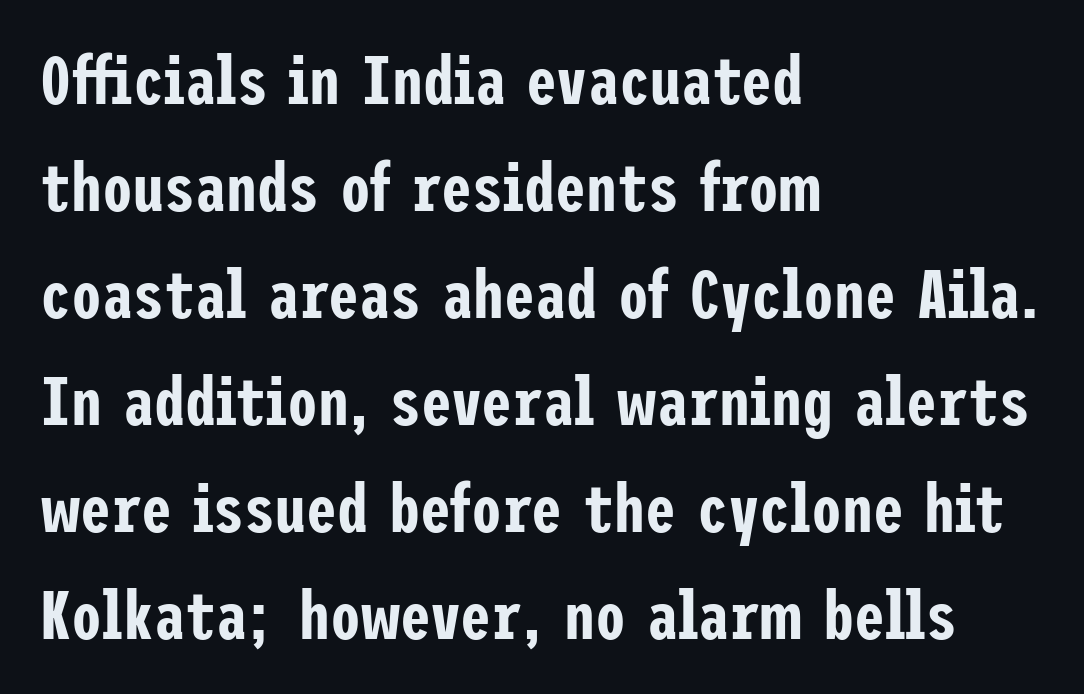
The image shows 69 px condensed sans-serif type, upright; set left-aligned, normal line spacing (1.55x), normal letter spacing, not underlined; low stroke contrast and a medium x-height.
